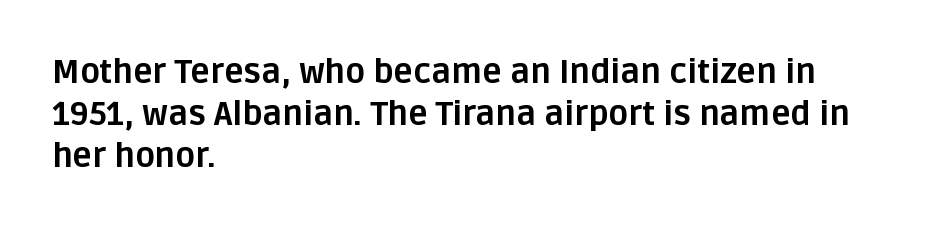
The image shows 33 px bold sans-serif type, upright; set left-aligned, normal line spacing (1.27x), normal letter spacing, not underlined; low stroke contrast and a large x-height.
